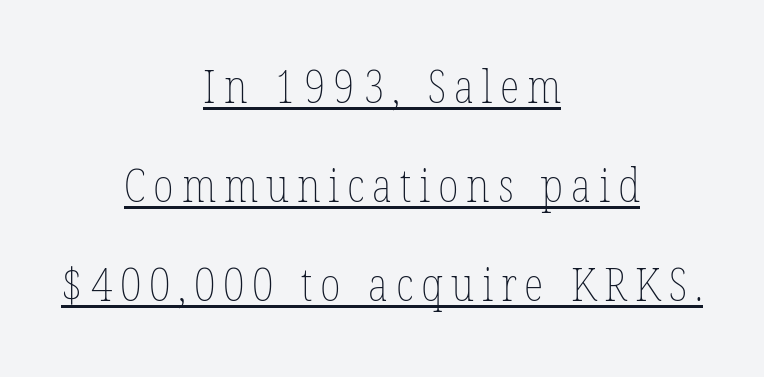
Q: Is the text bold? A: No.
Q: Is the text italic (slanted)? A: No, it is upright.
Q: Is the text underlined? A: Yes.
Q: How is the paragraph aligned? A: Centered.
Q: Is the spacing between lines tight, normal or loose? A: Loose.
Q: Width (condensed, normal, or wide)? A: Condensed.
Q: Stroke contrast? A: Low.
Q: x-height? A: Medium.
Q: Monospaced? A: No.
